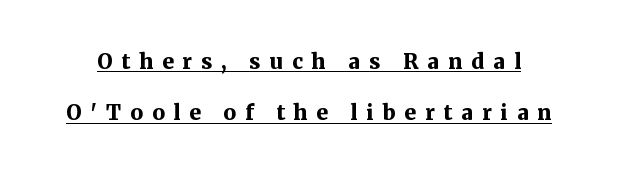
Q: Is the text bold? A: Yes.
Q: Is the text italic (slanted)? A: No, it is upright.
Q: Is the text underlined? A: Yes.
Q: Is the spacing between letters normal or unusually wide? A: Unusually wide.
Q: Is the spacing between lines tight, normal or loose? A: Loose.
